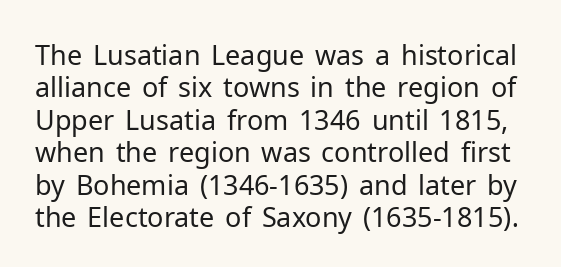
{"italic": "no", "bold": "no", "underline": "no", "line_spacing_ratio": 1.2, "letter_spacing": "normal", "letter_spacing_em": 0.0, "glyph_px": 27}
